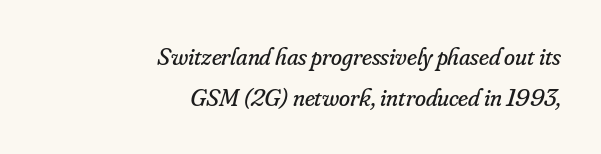
Q: Is the text bold? A: No.
Q: Is the text italic (slanted)? A: Yes, it leans right by about 16 degrees.
Q: Is the text underlined? A: No.
Q: How is the paragraph aligned? A: Right-aligned.
Q: Is the spacing between letters normal or unusually wide? A: Normal.
Q: Is the spacing between lines tight, normal or loose? A: Normal.
